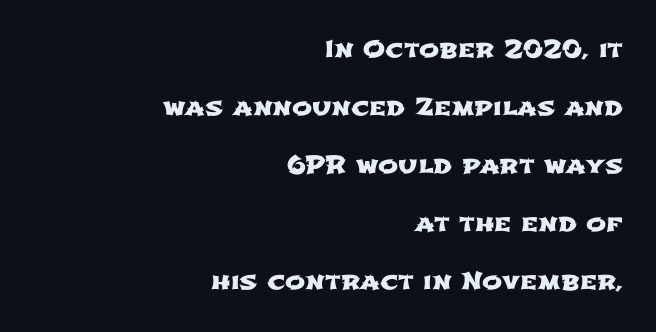
{"underline": "no", "align": "right", "line_spacing": "loose", "line_spacing_ratio": 2.42, "letter_spacing": "normal", "letter_spacing_em": 0.0, "glyph_px": 24}
